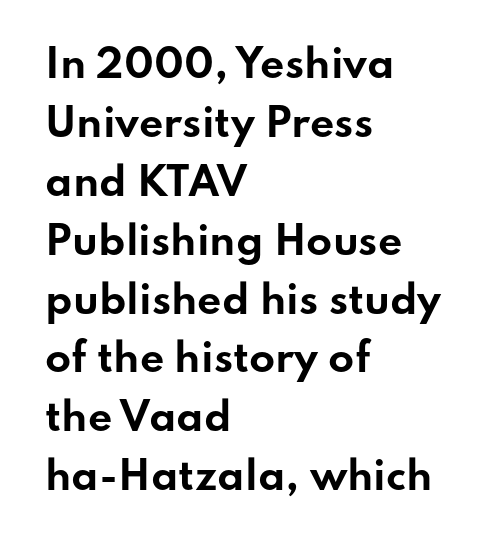
{"serif": "no", "italic": "no", "bold": "yes", "weight": "bold", "width": "wide", "stroke_contrast": "low", "x_height": "small", "monospaced": "no", "underline": "no", "align": "left", "line_spacing": "normal", "line_spacing_ratio": 1.55, "letter_spacing": "normal", "letter_spacing_em": 0.0, "glyph_px": 38}
